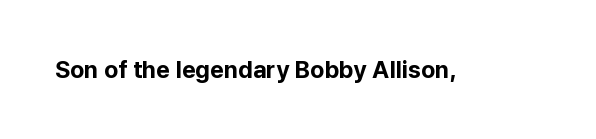
What stands out about the letter spacing? Nothing — it is the standard amount. Upright lettering throughout. Bold? Absolutely — the strokes are thick and heavy. The glyphs are unaccompanied by any horizontal stroke below them.
